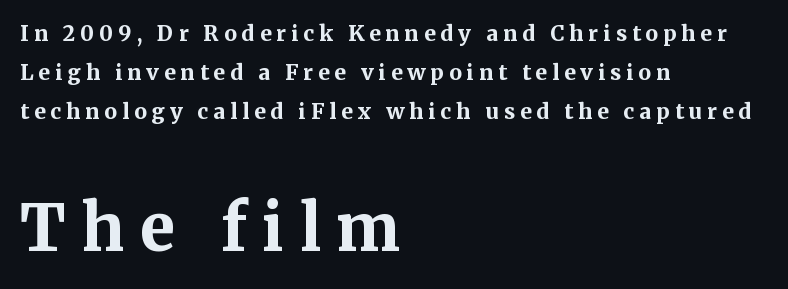
The designer gave the closing block more size than the opening block. Posture: vertical. The space beneath each line is pristine and unruled. Horizontally, the lines are justified to the leading edge only. The letters advance in unequal steps, a hallmark of proportional type. Notice how thick the strokes are: this is what a full bold looks like.
